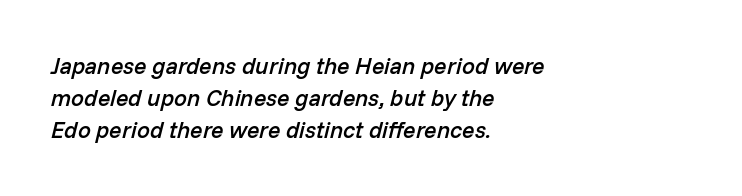
Compared with typical paragraphs, the rows here are spaced about the same. The passage shown has conventional tracking throughout. Underline: absent. Does the weight exceed regular? Yes, but only to semibold. Leftover space on each line is placed entirely after the last word. Looking at the ascenders, they clearly lean.
